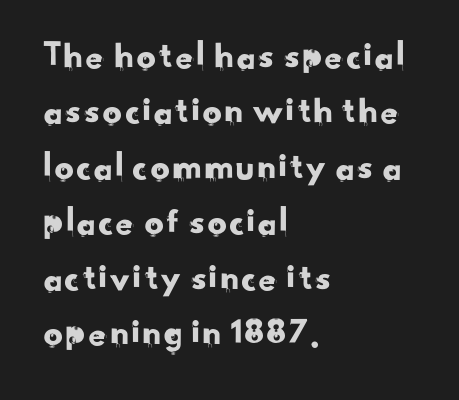
Q: Is the typeface a serif or a sans-serif typeface? A: Sans-serif.
Q: Is the text underlined? A: No.
Q: How is the paragraph aligned? A: Left-aligned.
Q: Is the spacing between letters normal or unusually wide? A: Normal.
Q: Is the spacing between lines tight, normal or loose? A: Normal.
Q: Width (condensed, normal, or wide)? A: Normal.
Q: Stroke contrast? A: Low.
Q: x-height? A: Small.
Q: Monospaced? A: No.
